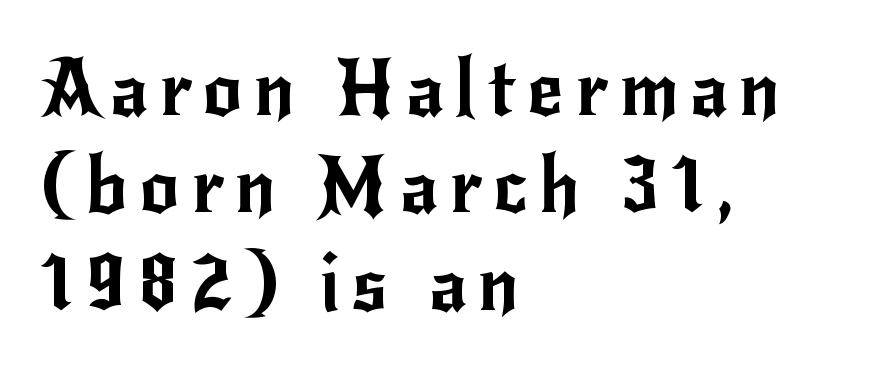
The image shows 78 px sans-serif type, upright; set left-aligned, normal line spacing (1.25x), not underlined; low stroke contrast and a small x-height.
